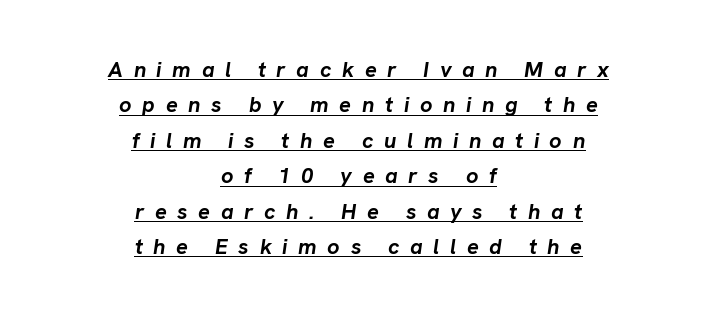
{"italic": "yes", "lean": "right", "slant_degrees": 8, "bold": "yes", "underline": "yes", "align": "center", "line_spacing": "normal", "line_spacing_ratio": 1.61, "letter_spacing": "wide", "letter_spacing_em": 0.48, "glyph_px": 22}
